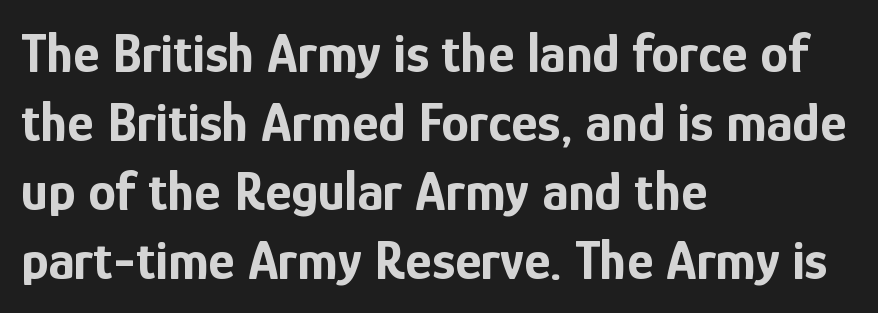
The image shows 56 px bold, condensed sans-serif type, upright; set left-aligned, line spacing 1.23x, normal letter spacing, not underlined; low stroke contrast and a medium x-height.
